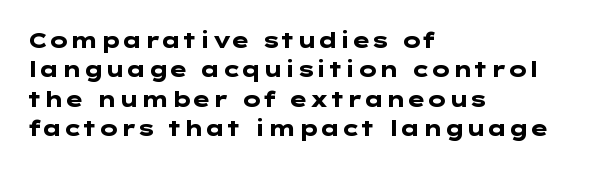
The image shows 21 px bold type, upright; set left-aligned, normal line spacing (1.4x), normal letter spacing, not underlined.
